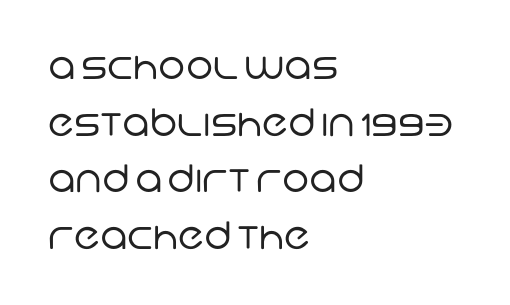
The image shows 38 px regular-weight sans-serif type; set left-aligned, normal line spacing (1.49x), normal letter spacing, not underlined; low stroke contrast and a large x-height.
